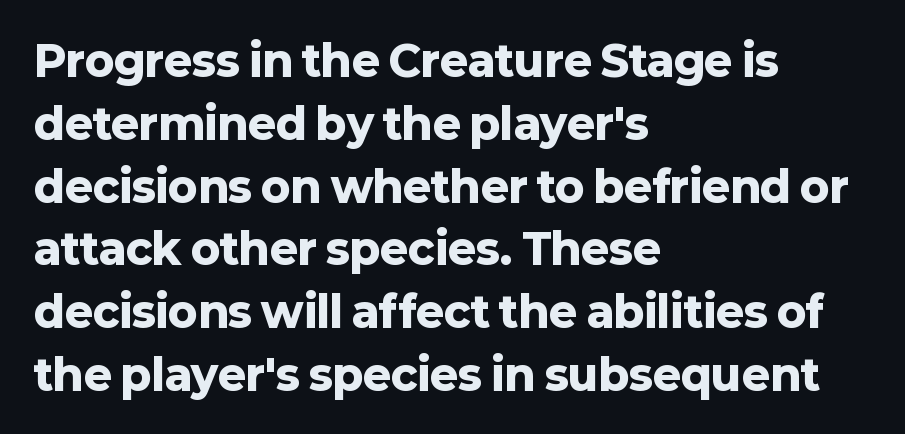
The image shows 43 px heavy sans-serif type, upright; set left-aligned, normal line spacing (1.46x), normal letter spacing, not underlined; low stroke contrast and a medium x-height.
